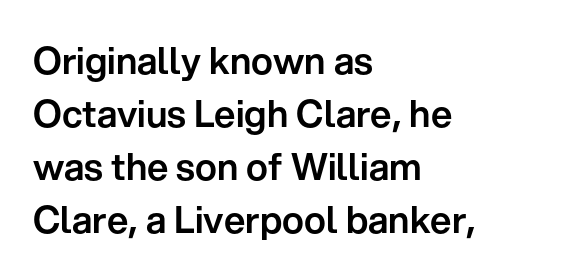
Q: Is the text italic (slanted)? A: No, it is upright.
Q: Is the typeface a serif or a sans-serif typeface? A: Sans-serif.
Q: Is the text underlined? A: No.
Q: How is the paragraph aligned? A: Left-aligned.
Q: Is the spacing between letters normal or unusually wide? A: Normal.
Q: Is the spacing between lines tight, normal or loose? A: Normal.
Q: Width (condensed, normal, or wide)? A: Normal.
Q: Stroke contrast? A: Low.
Q: x-height? A: Medium.
Q: Monospaced? A: No.
